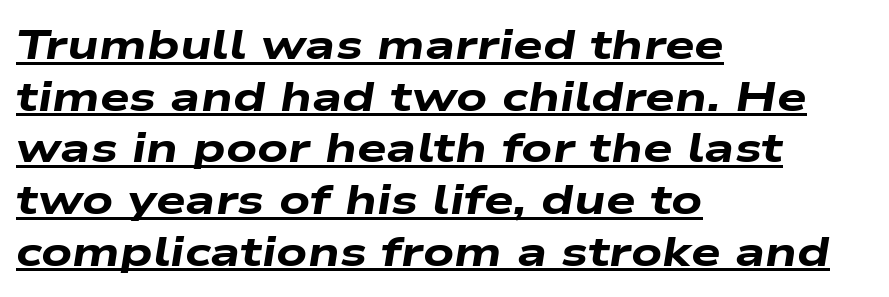
{"italic": "yes", "lean": "right", "slant_degrees": 9, "bold": "yes", "weight": "heavy", "width": "wide", "stroke_contrast": "low", "x_height": "medium", "monospaced": "no", "underline": "yes", "align": "left", "line_spacing_ratio": 1.23, "letter_spacing": "normal", "letter_spacing_em": 0.0, "glyph_px": 42}
